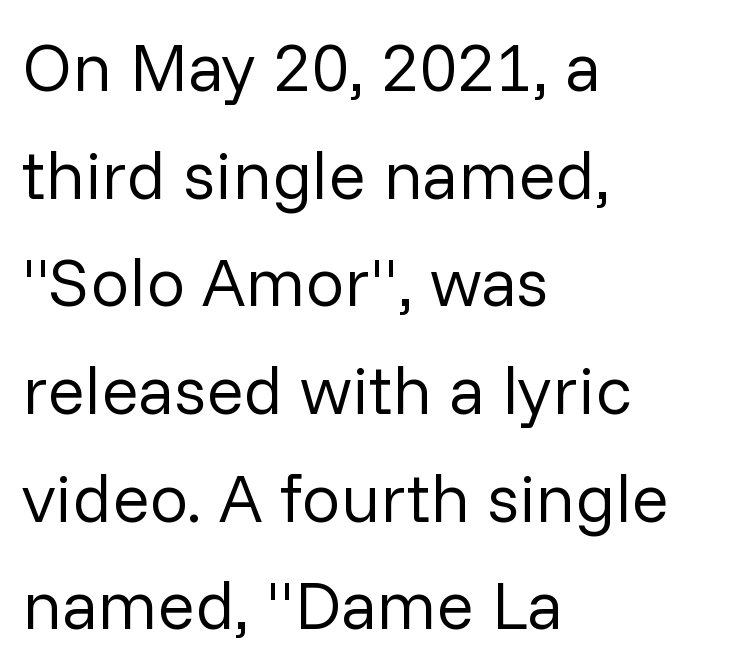
{"serif": "no", "italic": "no", "bold": "no", "weight": "regular", "width": "normal", "stroke_contrast": "low", "x_height": "medium", "monospaced": "no", "underline": "no", "align": "left", "line_spacing": "normal", "line_spacing_ratio": 1.56, "letter_spacing": "normal", "letter_spacing_em": 0.0, "glyph_px": 69}
